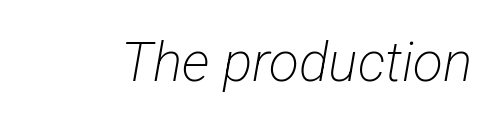
Is this a fixed-width face? No — the glyphs have proportional, varying widths. No letter is thick-stroked: the sample isn't bold. Between one letter and the next there's only the usual sliver of space. Type style note: lacks serifs. Honestly, there is no underline to notice here at all.
